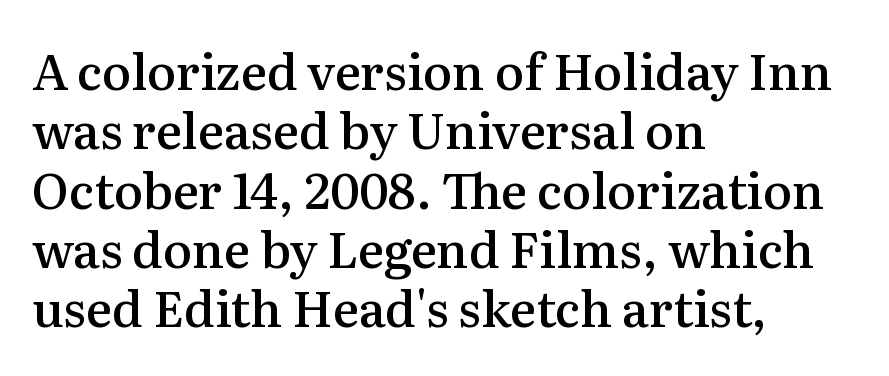
Anything drawn beneath the words? Only blank space. The passage shown is semibold, sitting just below true bold. Rendered with straight, roman letterforms. Proportional: the letters do not fall into vertical columns. These lines stack with their left ends in a neat column.
